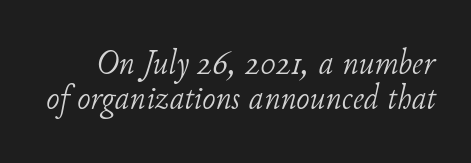
{"serif": "yes", "italic": "yes", "lean": "right", "slant_degrees": 11, "bold": "no", "weight": "light", "width": "normal", "stroke_contrast": "low", "x_height": "small", "monospaced": "no", "underline": "no", "line_spacing": "tight", "line_spacing_ratio": 0.98, "letter_spacing": "normal", "letter_spacing_em": 0.0, "glyph_px": 36}
